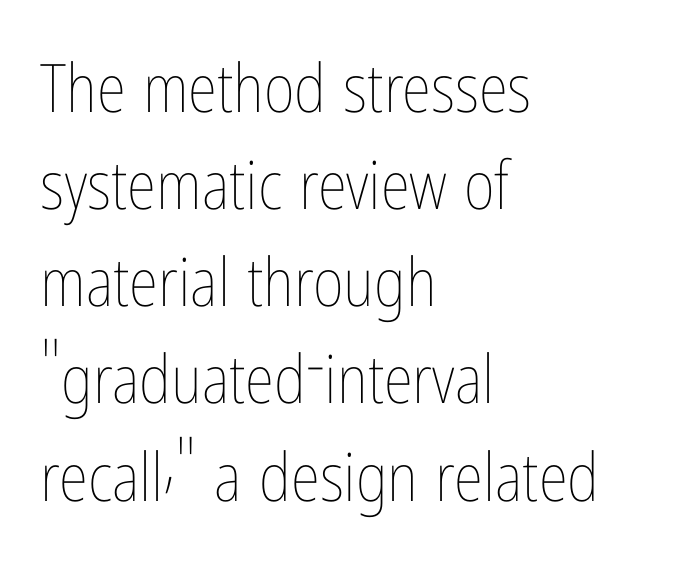
{"italic": "no", "bold": "no", "weight": "thin", "width": "condensed", "stroke_contrast": "low", "x_height": "medium", "monospaced": "no", "underline": "no", "align": "left", "line_spacing": "normal", "line_spacing_ratio": 1.45, "letter_spacing": "normal", "letter_spacing_em": 0.0, "glyph_px": 67}
